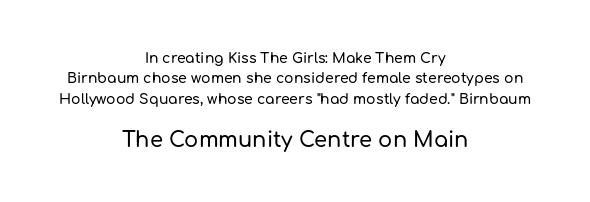
The image shows 21 px text type, upright; set centered, normal line spacing (1.45x), normal letter spacing, not underlined; the second (bottom) block is 1.5x larger.
